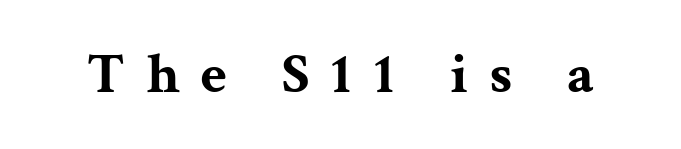
The image shows 58 px bold, wide serif type, upright; set unusually wide letter spacing (+0.37 em), not underlined; medium stroke contrast and a medium x-height.
